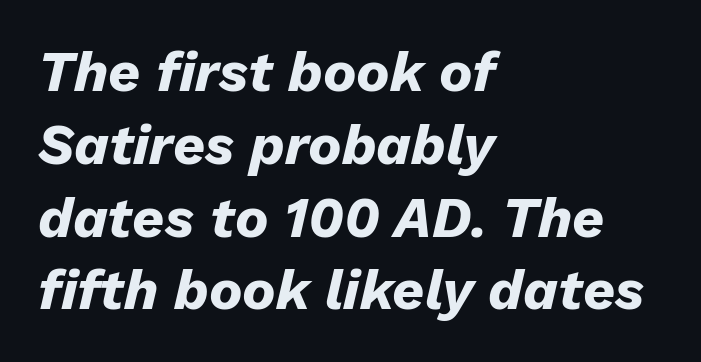
The image shows 56 px heavy type, italic (leaning right); set left-aligned, normal line spacing (1.3x), normal letter spacing, not underlined; low stroke contrast and a medium x-height.
